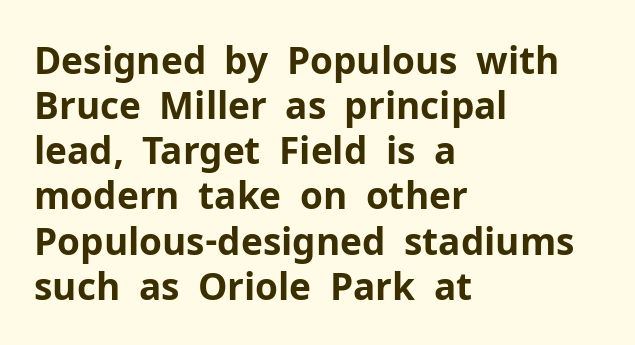
Q: Is the text bold? A: Yes.
Q: Is the text italic (slanted)? A: No, it is upright.
Q: Is the typeface a serif or a sans-serif typeface? A: Sans-serif.
Q: Is the text underlined? A: No.
Q: How is the paragraph aligned? A: Left-aligned.
Q: Is the spacing between letters normal or unusually wide? A: Normal.
Q: Width (condensed, normal, or wide)? A: Normal.
Q: Stroke contrast? A: Low.
Q: x-height? A: Medium.
Q: Monospaced? A: No.
